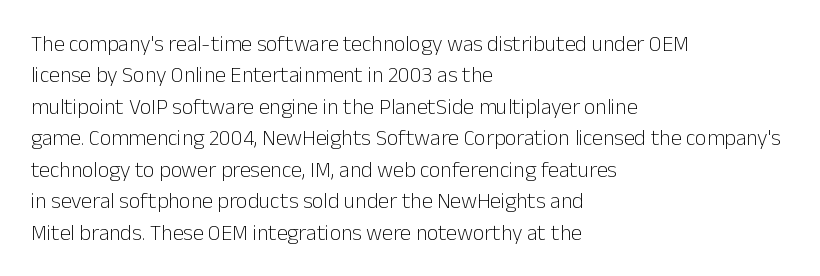
The image shows 22 px text type, upright; set left-aligned, normal line spacing (1.43x), normal letter spacing, not underlined.
